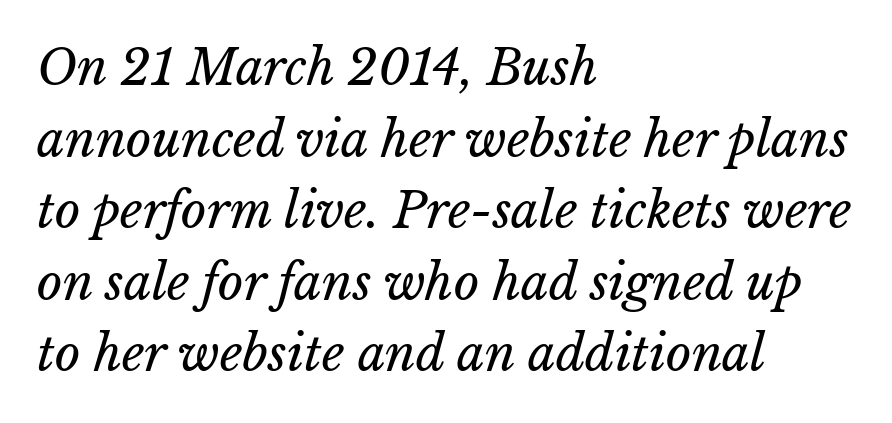
The image shows 49 px regular-weight type; set left-aligned, normal line spacing (1.46x), normal letter spacing, not underlined; low stroke contrast and a medium x-height.
